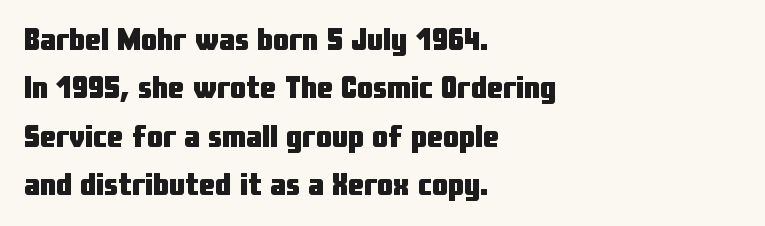
The image shows 32 px heavy, condensed sans-serif type, upright; set left-aligned, normal line spacing (1.51x), normal letter spacing, not underlined; low stroke contrast and a medium x-height.
